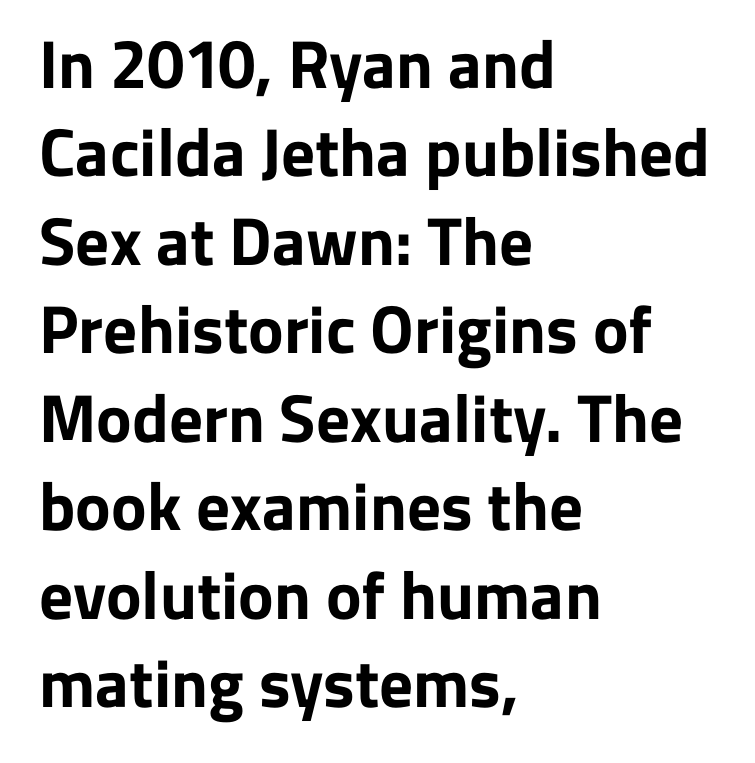
The face used here is proportionally spaced, like ordinary book or web type. The sample has been set heavy, in full bold. Each word holds together tightly as a unit, with standard inter-letter gaps. Evenly set lines give the paragraph a standard silhouette.
